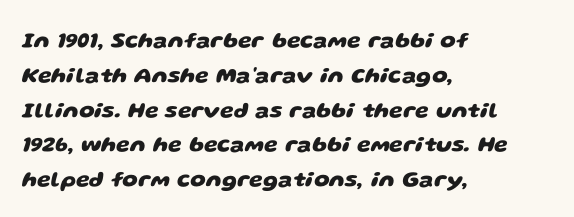
{"bold": "yes", "underline": "no", "align": "left", "line_spacing": "normal", "line_spacing_ratio": 1.58, "letter_spacing": "normal", "letter_spacing_em": 0.0, "glyph_px": 22}
